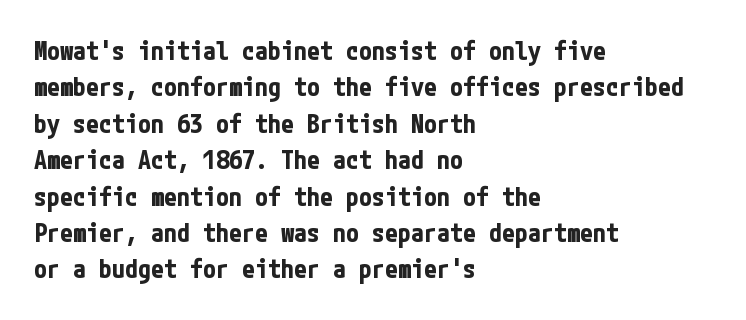
Characters remain perfectly vertical along every line. The passage is arranged the way most books set body copy — flush left. These lines sit exactly where default settings would place them. Nobody touched the tracking dial on this one. Descender tails drop into unmarked territory. Is the type bold? Yes — the strokes are clearly thick and heavy.
